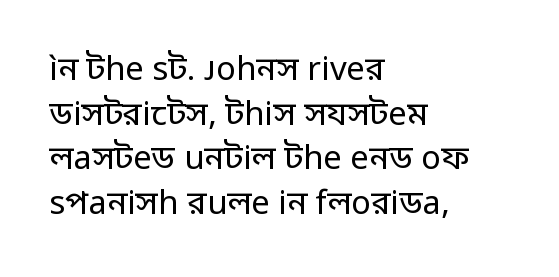
Q: Is the text bold? A: No.
Q: Is the text italic (slanted)? A: No, it is upright.
Q: Is the typeface a serif or a sans-serif typeface? A: Sans-serif.
Q: Is the text underlined? A: No.
Q: How is the paragraph aligned? A: Left-aligned.
Q: Is the spacing between letters normal or unusually wide? A: Normal.
Q: Is the spacing between lines tight, normal or loose? A: Normal.
Q: Width (condensed, normal, or wide)? A: Normal.
Q: Stroke contrast? A: Low.
Q: x-height? A: Medium.
Q: Monospaced? A: No.
